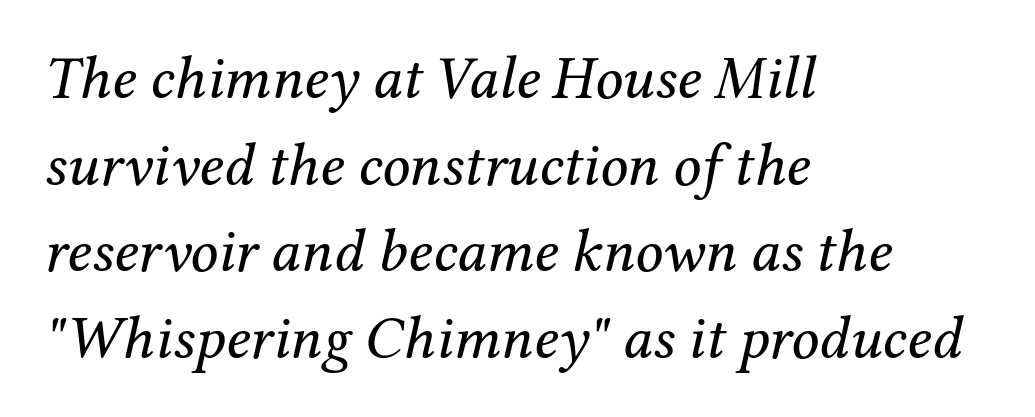
The image shows 61 px regular-weight serif type, italic (leaning right); set left-aligned, normal line spacing (1.42x), normal letter spacing, not underlined; medium stroke contrast and a medium x-height.
